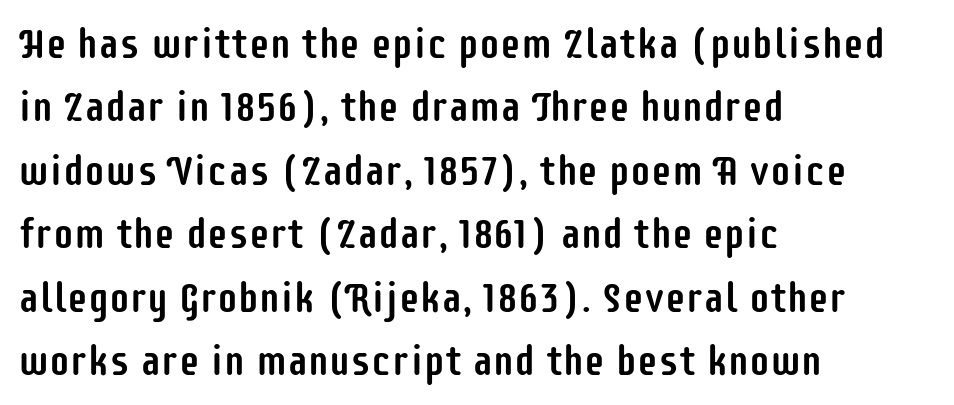
Posture: straight, roman, zero tilt. Examine the stroke ends and you'll find no serifs. Has an underline been added? It has not. Note the varied advance widths — an 'i' is clearly narrower than an 'm'. These lines stack with their left ends in a neat column.
